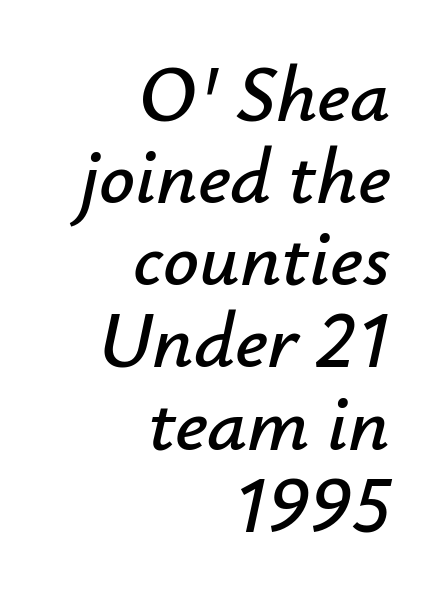
Q: Is the text italic (slanted)? A: Yes, it leans right by about 12 degrees.
Q: Is the text underlined? A: No.
Q: How is the paragraph aligned? A: Right-aligned.
Q: Is the spacing between letters normal or unusually wide? A: Normal.
Q: Is the spacing between lines tight, normal or loose? A: Tight.
Q: Width (condensed, normal, or wide)? A: Normal.
Q: Stroke contrast? A: Low.
Q: x-height? A: Small.
Q: Monospaced? A: No.
